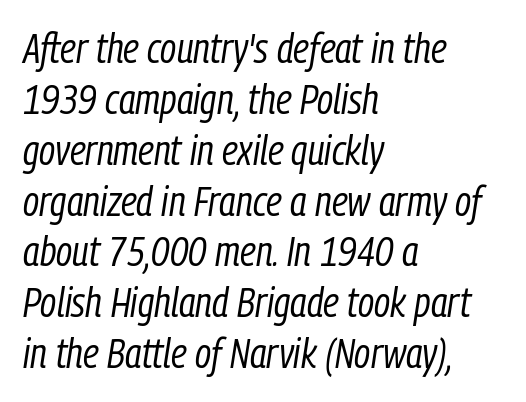
Q: Is the text bold? A: No.
Q: Is the text italic (slanted)? A: Yes, it leans right by about 9 degrees.
Q: Is the text underlined? A: No.
Q: How is the paragraph aligned? A: Left-aligned.
Q: Is the spacing between letters normal or unusually wide? A: Normal.
Q: Width (condensed, normal, or wide)? A: Condensed.
Q: Stroke contrast? A: Low.
Q: x-height? A: Medium.
Q: Monospaced? A: No.
